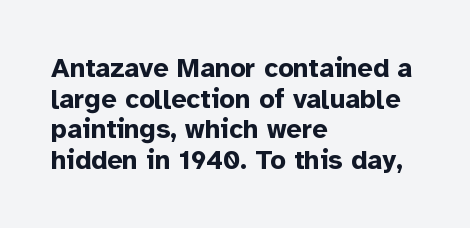
Q: Is the text bold? A: Yes.
Q: Is the text italic (slanted)? A: No, it is upright.
Q: Is the text underlined? A: No.
Q: How is the paragraph aligned? A: Left-aligned.
Q: Is the spacing between letters normal or unusually wide? A: Normal.
Q: Is the spacing between lines tight, normal or loose? A: Tight.
